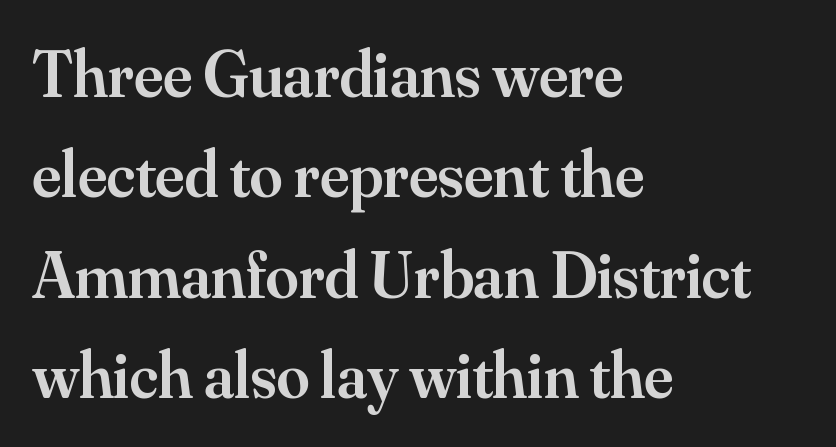
The image shows 66 px semibold serif type, upright; set left-aligned, normal line spacing (1.52x), normal letter spacing, not underlined; medium stroke contrast and a small x-height.
